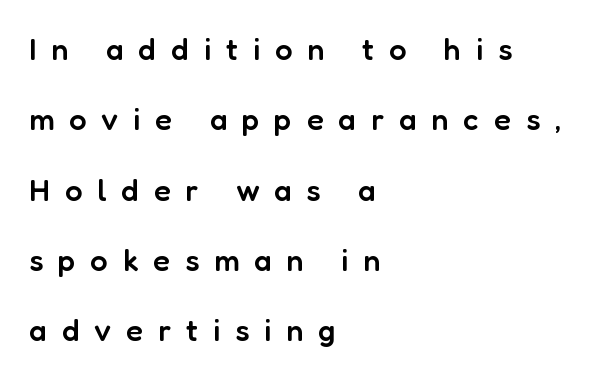
Leading is clearly above the norm, producing a sparse column. This is the regular roman posture of the typeface. Its strokes are somewhat broadened, the hallmark of semibold type. Leftover space on each line is placed entirely after the last word. Serif or sans? Sans — the stroke terminals are bare.
